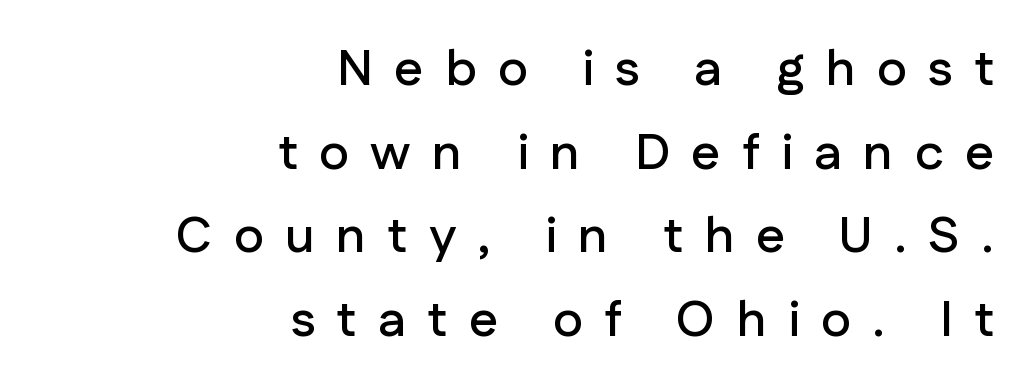
These lines stack with their right ends in a neat column. The rendering uses natural spacing where letterforms have individual widths. A roman cut, with each character standing at attention. Compared with typical paragraphs, the rows here are spaced about the same. Glance below the letters and you will spot only blank space. This rendering widens character spacing well past its baseline value.
